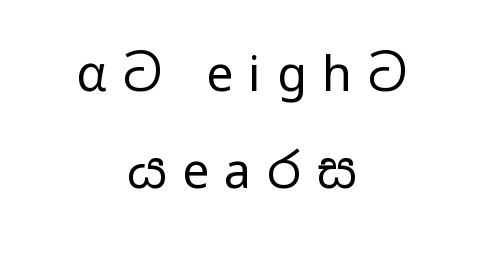
The image shows 48 px regular-weight, wide sans-serif type, upright; set centered, loose line spacing (2.03x), unusually wide letter spacing (+0.33 em), not underlined; low stroke contrast and a medium x-height.
